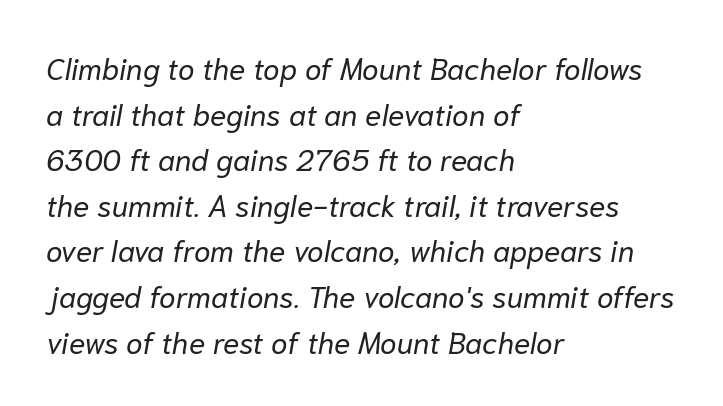
{"italic": "yes", "lean": "right", "slant_degrees": 10, "bold": "no", "weight": "regular", "width": "normal", "stroke_contrast": "low", "x_height": "medium", "monospaced": "no", "underline": "no", "align": "left", "line_spacing": "normal", "line_spacing_ratio": 1.52, "letter_spacing": "normal", "letter_spacing_em": 0.0, "glyph_px": 30}
